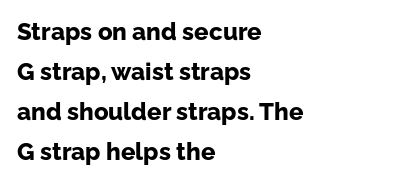
The type is set solid horizontally, with unmodified tracking. Lines of text with bare space underneath. Each line starts at the same left margin while the right side varies. On the weight axis this lands at bold, roughly 700. The axis of the letterforms is exactly vertical. The lines sit at an ordinary, default distance from one another.
